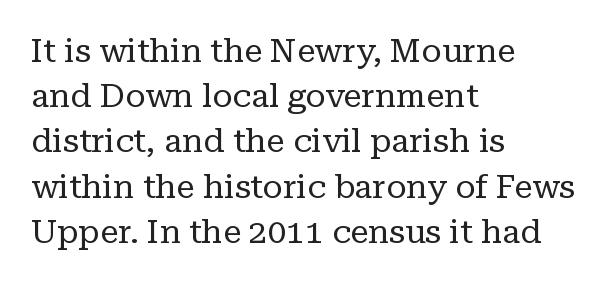
The image shows 33 px regular-weight serif type, upright; set left-aligned, normal line spacing (1.37x), normal letter spacing, not underlined; low stroke contrast and a medium x-height.
